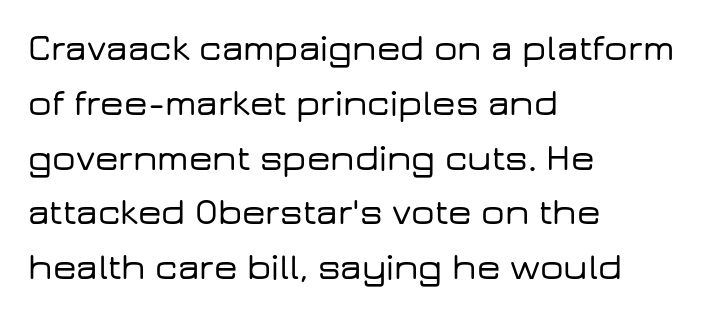
Q: Is the text italic (slanted)? A: No, it is upright.
Q: Is the typeface a serif or a sans-serif typeface? A: Sans-serif.
Q: Is the text underlined? A: No.
Q: How is the paragraph aligned? A: Left-aligned.
Q: Is the spacing between letters normal or unusually wide? A: Normal.
Q: Is the spacing between lines tight, normal or loose? A: Normal.
Q: Width (condensed, normal, or wide)? A: Wide.
Q: Stroke contrast? A: Low.
Q: x-height? A: Medium.
Q: Monospaced? A: No.
